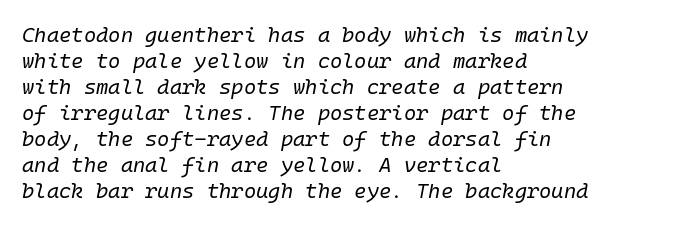
{"italic": "yes", "lean": "right", "slant_degrees": 10, "bold": "no", "underline": "no", "align": "left", "line_spacing_ratio": 1.24, "letter_spacing": "normal", "letter_spacing_em": 0.0, "glyph_px": 21}
